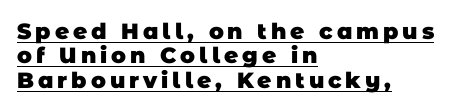
The image shows 22 px bold type; set left-aligned, tight line spacing (1.11x), underlined.
